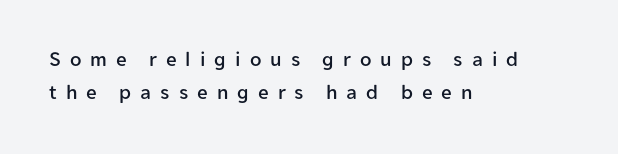
Baseline-to-baseline distance is the conventional proportion of letter height. The rag falls on the right side of this text block. The zone under the glyphs is completely vacant. This sample uses an upright cut, with every glyph sitting square on the baseline.
